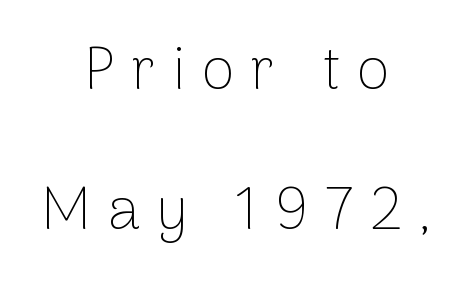
{"serif": "no", "italic": "no", "bold": "no", "weight": "thin", "width": "normal", "stroke_contrast": "low", "x_height": "medium", "monospaced": "no", "underline": "no", "align": "center", "line_spacing": "loose", "line_spacing_ratio": 2.34, "letter_spacing": "wide", "letter_spacing_em": 0.26, "glyph_px": 60}
